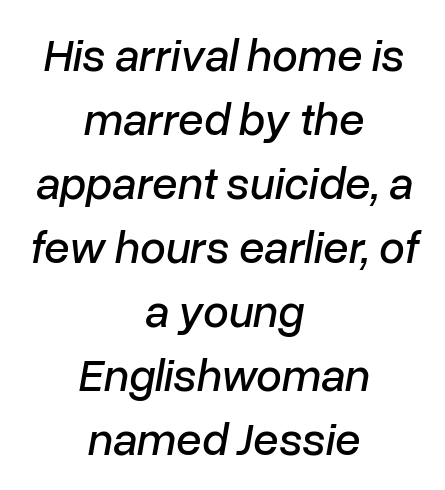
The image shows 46 px text type, italic (leaning right); set centered, normal line spacing (1.39x), normal letter spacing, not underlined; low stroke contrast and a medium x-height.
